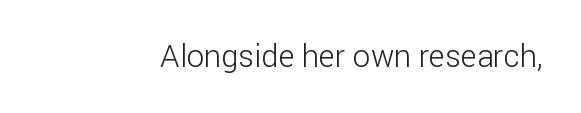
The image shows 31 px light sans-serif type, upright; set normal letter spacing, not underlined; low stroke contrast and a medium x-height.
